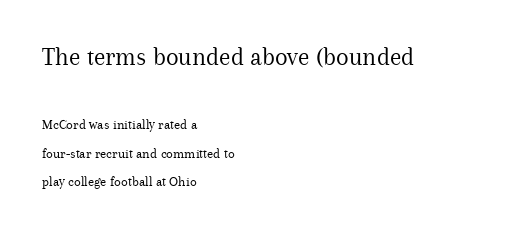
The characters are drawn with everyday or finer stroke widths. The rendering anchors every line to the left-hand side. Does the bottom block carry the larger type? No, the top block does. Students, observe: this is what heavily led, spacious text looks like. A typesetter would call this zero additional tracking. Clear beneath every line of the passage.
